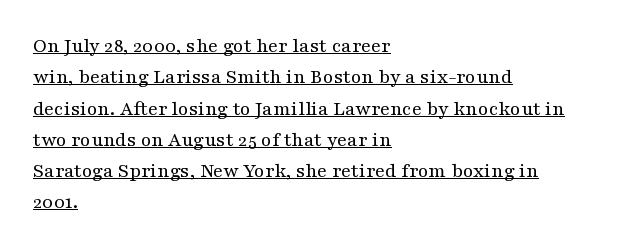
Q: Is the text bold? A: No.
Q: Is the text italic (slanted)? A: No, it is upright.
Q: Is the text underlined? A: Yes.
Q: How is the paragraph aligned? A: Left-aligned.
Q: Is the spacing between letters normal or unusually wide? A: Normal.
Q: Is the spacing between lines tight, normal or loose? A: Normal.
